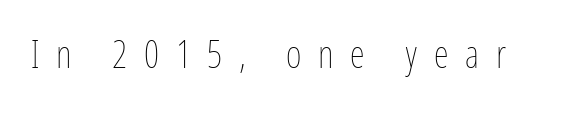
{"italic": "no", "bold": "no", "weight": "thin", "width": "condensed", "stroke_contrast": "low", "x_height": "medium", "monospaced": "no", "underline": "no", "letter_spacing": "wide", "letter_spacing_em": 0.44, "glyph_px": 38}
